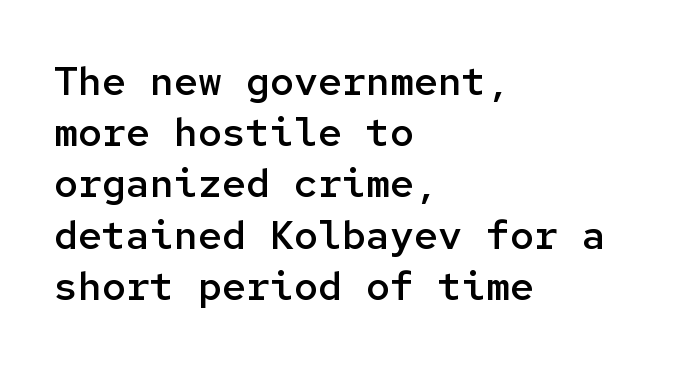
The image shows 40 px semibold sans-serif type, upright, monospaced; set left-aligned, normal line spacing (1.28x), normal letter spacing, not underlined; low stroke contrast and a medium x-height.
